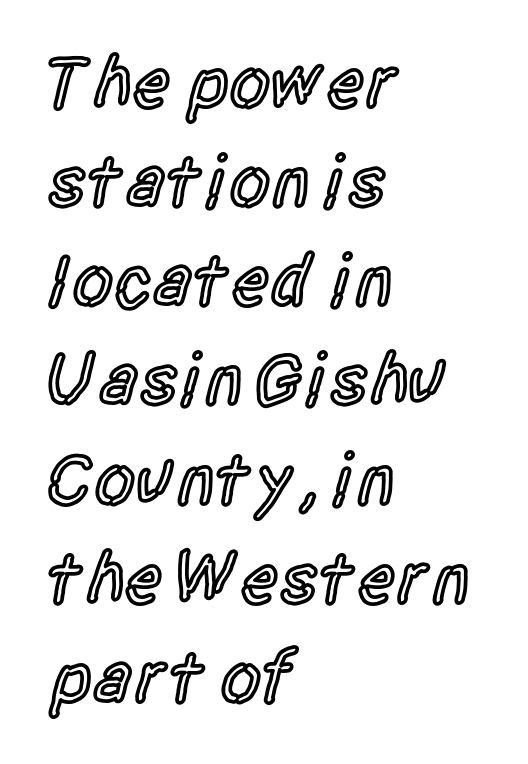
The image shows 74 px semibold, condensed sans-serif type; set left-aligned, normal line spacing (1.34x), normal letter spacing, not underlined; a large x-height.
